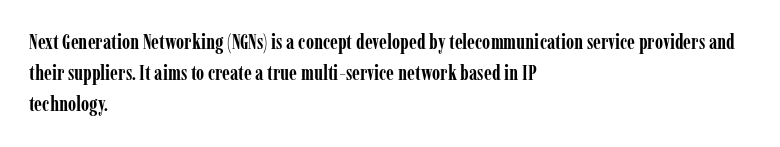
Q: Is the text bold? A: Yes.
Q: Is the text italic (slanted)? A: No, it is upright.
Q: Is the text underlined? A: No.
Q: How is the paragraph aligned? A: Left-aligned.
Q: Is the spacing between letters normal or unusually wide? A: Normal.
Q: Is the spacing between lines tight, normal or loose? A: Normal.
